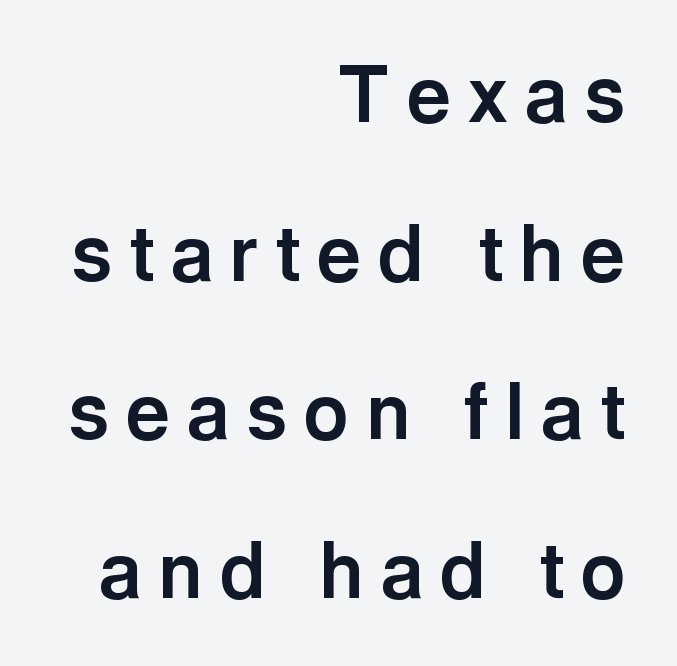
Classification — sans serif. This rendering uses right alignment, leaving the left contour irregular. Unlike italic type, these characters show no tilt at all. Anything drawn beneath the words? Only blank space. Stroke thickness is high; the sample reads as a true bold.
